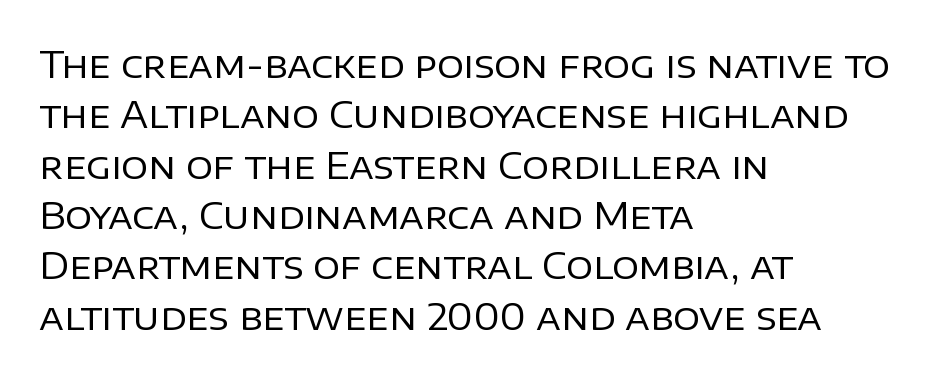
Q: Is the text bold? A: No.
Q: Is the text italic (slanted)? A: No, it is upright.
Q: Is the typeface a serif or a sans-serif typeface? A: Sans-serif.
Q: Is the text underlined? A: No.
Q: How is the paragraph aligned? A: Left-aligned.
Q: Is the spacing between letters normal or unusually wide? A: Normal.
Q: Is the spacing between lines tight, normal or loose? A: Normal.
Q: Width (condensed, normal, or wide)? A: Normal.
Q: Stroke contrast? A: Low.
Q: x-height? A: Large.
Q: Monospaced? A: No.
